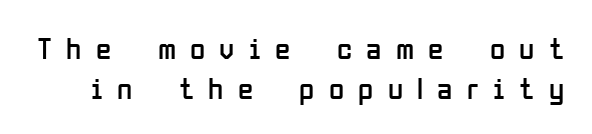
The image shows 31 px regular-weight, condensed sans-serif type, upright; set normal line spacing (1.28x), unusually wide letter spacing (+0.46 em), not underlined; low stroke contrast and a medium x-height.
